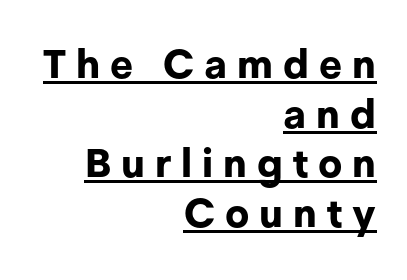
The image shows 40 px bold sans-serif type, upright; set right-aligned, line spacing 1.24x, unusually wide letter spacing (+0.25 em), underlined; low stroke contrast and a medium x-height.
